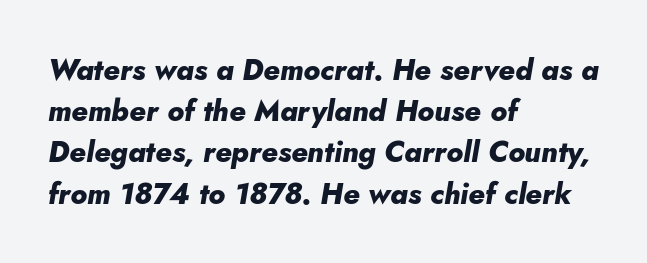
{"italic": "yes", "lean": "right", "slant_degrees": 10, "bold": "yes", "weight": "heavy", "width": "normal", "stroke_contrast": "low", "x_height": "small", "monospaced": "no", "underline": "no", "align": "left", "line_spacing": "normal", "line_spacing_ratio": 1.42, "letter_spacing": "normal", "letter_spacing_em": 0.0, "glyph_px": 29}
